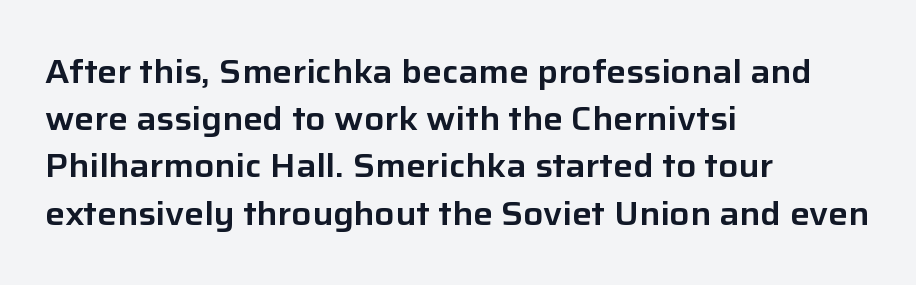
Lines of text with bare space underneath. A normal amount of white space separates one row of letters from the next. Inter-character spacing is left at the font's built-in metrics. Unlike a traditional serif, this face leaves its strokes unadorned. Posture: vertical.
